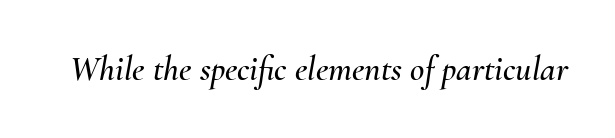
{"italic": "yes", "lean": "right", "slant_degrees": 10, "width": "normal", "stroke_contrast": "medium", "x_height": "small", "monospaced": "no", "underline": "no", "letter_spacing": "normal", "letter_spacing_em": 0.0, "glyph_px": 35}
